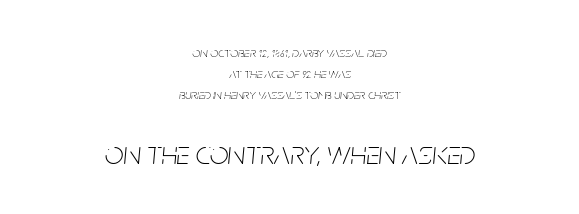
The image shows 33 px thin, condensed type, italic (leaning right); set centered, normal line spacing (1.51x), normal letter spacing, not underlined; the second (bottom) block is 2.36x larger; low stroke contrast and a large x-height.
